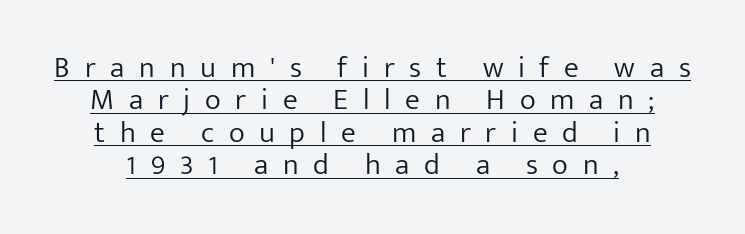
The image shows 30 px light sans-serif type, upright; set centered, tight line spacing (1.08x), unusually wide letter spacing (+0.49 em), underlined; low stroke contrast and a medium x-height.
